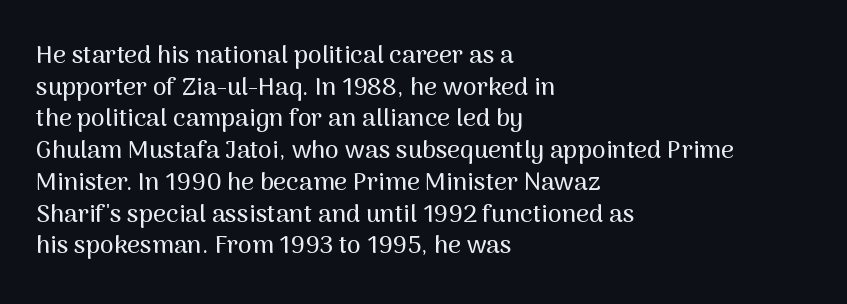
The image shows 25 px text type, upright; set left-aligned, normal line spacing (1.27x), normal letter spacing, not underlined.
